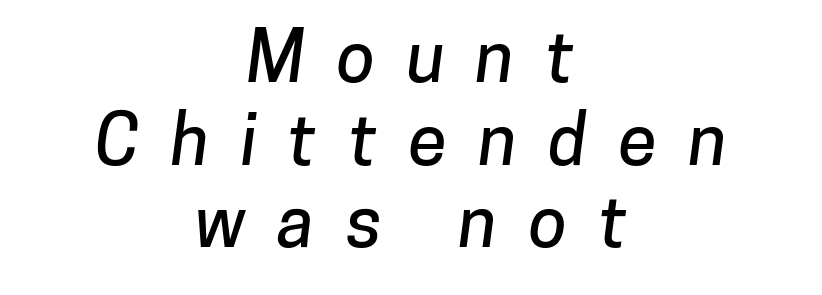
Q: Is the typeface a serif or a sans-serif typeface? A: Sans-serif.
Q: Is the text underlined? A: No.
Q: How is the paragraph aligned? A: Centered.
Q: Is the spacing between letters normal or unusually wide? A: Unusually wide.
Q: Width (condensed, normal, or wide)? A: Normal.
Q: Stroke contrast? A: Low.
Q: x-height? A: Medium.
Q: Monospaced? A: No.
